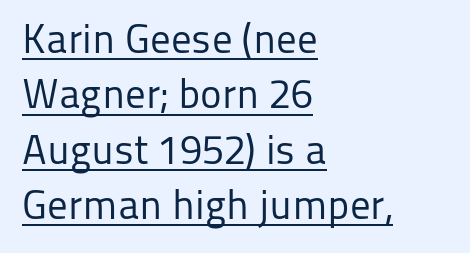
The image shows 41 px regular-weight sans-serif type, upright; set left-aligned, normal line spacing (1.35x), normal letter spacing, underlined; low stroke contrast and a medium x-height.
